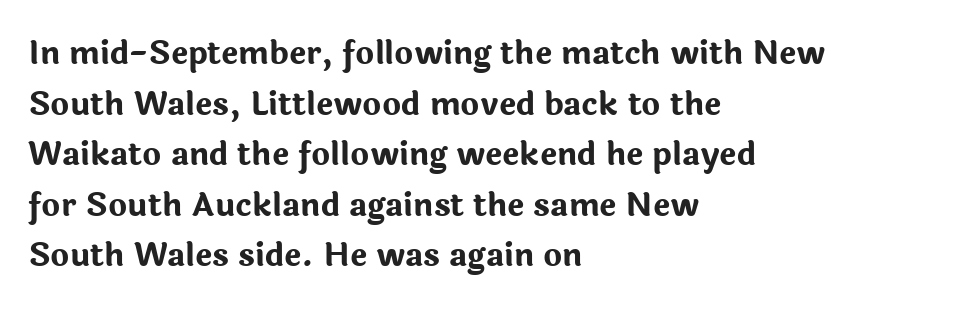
{"serif": "no", "italic": "no", "bold": "yes", "weight": "bold", "width": "normal", "stroke_contrast": "low", "x_height": "medium", "monospaced": "no", "underline": "no", "align": "left", "line_spacing": "normal", "line_spacing_ratio": 1.58, "letter_spacing": "normal", "letter_spacing_em": 0.0, "glyph_px": 32}
